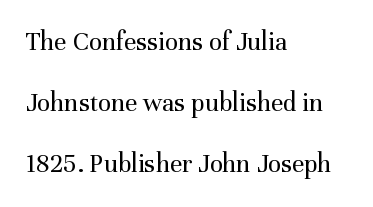
{"italic": "no", "bold": "no", "underline": "no", "align": "left", "line_spacing": "loose", "line_spacing_ratio": 2.26, "letter_spacing": "normal", "letter_spacing_em": 0.0, "glyph_px": 27}
